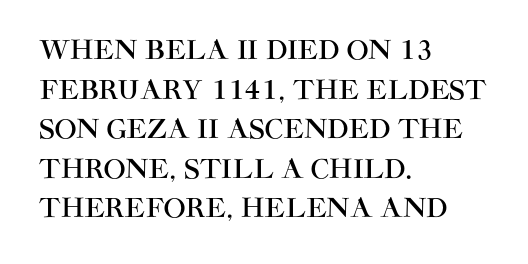
{"italic": "no", "underline": "no", "align": "left", "line_spacing": "normal", "line_spacing_ratio": 1.52, "letter_spacing": "normal", "letter_spacing_em": 0.0, "glyph_px": 26}
